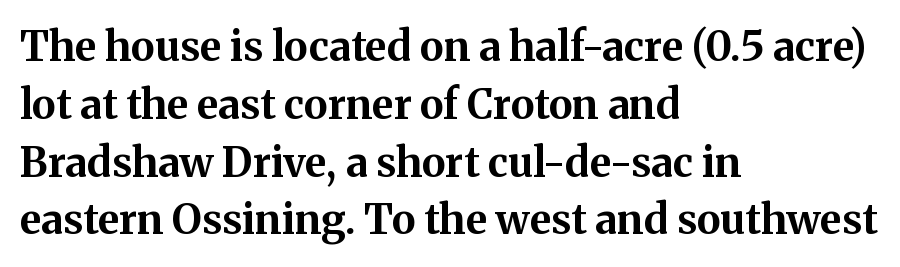
Q: Is the text bold? A: Yes.
Q: Is the text italic (slanted)? A: No, it is upright.
Q: Is the typeface a serif or a sans-serif typeface? A: Serif.
Q: Is the text underlined? A: No.
Q: How is the paragraph aligned? A: Left-aligned.
Q: Is the spacing between letters normal or unusually wide? A: Normal.
Q: Is the spacing between lines tight, normal or loose? A: Normal.
Q: Width (condensed, normal, or wide)? A: Normal.
Q: Stroke contrast? A: Medium.
Q: x-height? A: Medium.
Q: Monospaced? A: No.
